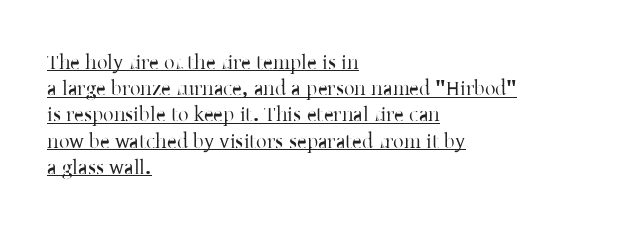
The image shows 21 px text type, upright; set left-aligned, normal line spacing (1.25x), normal letter spacing, underlined.
